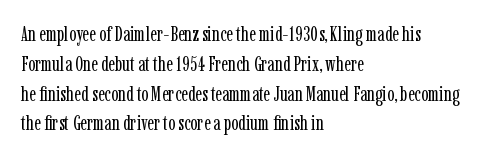
{"italic": "no", "bold": "no", "underline": "no", "align": "left", "line_spacing": "normal", "line_spacing_ratio": 1.42, "letter_spacing": "normal", "letter_spacing_em": 0.0, "glyph_px": 21}
